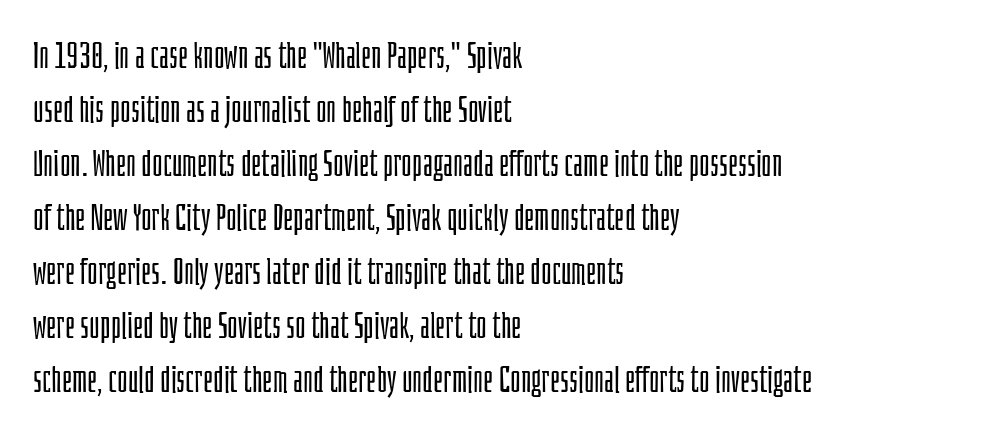
Q: Is the text bold? A: No.
Q: Is the text italic (slanted)? A: No, it is upright.
Q: Is the typeface a serif or a sans-serif typeface? A: Sans-serif.
Q: Is the text underlined? A: No.
Q: How is the paragraph aligned? A: Left-aligned.
Q: Is the spacing between letters normal or unusually wide? A: Normal.
Q: Is the spacing between lines tight, normal or loose? A: Normal.
Q: Width (condensed, normal, or wide)? A: Condensed.
Q: Stroke contrast? A: Low.
Q: x-height? A: Large.
Q: Monospaced? A: No.
